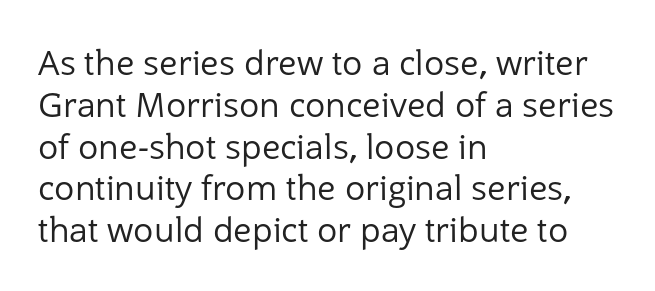
The image shows 34 px regular-weight sans-serif type, upright; set left-aligned, line spacing 1.23x, normal letter spacing, not underlined; low stroke contrast and a medium x-height.
